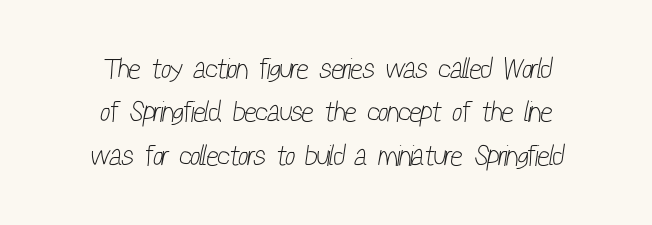
Spacing verdict: proportional, widths tailored to each character. Notice how descenders clear the ascenders below comfortably — that's standard leading. Does extra space separate the letters? No, they use regular spacing. Clear beneath every line of the passage.
